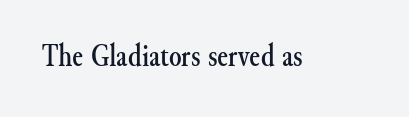
{"serif": "yes", "italic": "no", "width": "normal", "stroke_contrast": "medium", "x_height": "small", "monospaced": "no", "underline": "no", "letter_spacing": "normal", "letter_spacing_em": 0.0, "glyph_px": 32}
